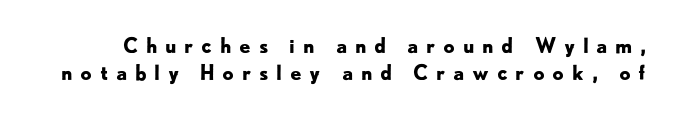
Honestly, the row spacing looks completely unremarkable. Compared with typical body copy, the letter spacing here is much looser. Ascenders rise straight up at ninety degrees. Heft: maximum for text — a bold. The strip under each line holds only bare page.
